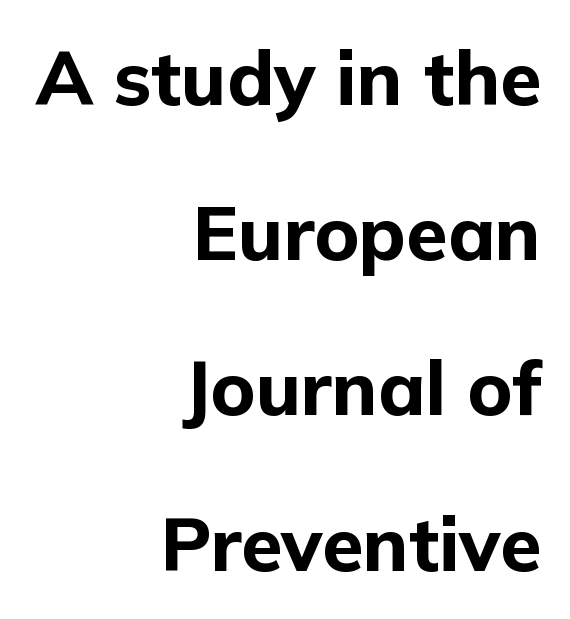
{"serif": "no", "italic": "no", "bold": "yes", "weight": "bold", "width": "normal", "stroke_contrast": "low", "x_height": "medium", "monospaced": "no", "underline": "no", "align": "right", "line_spacing": "loose", "line_spacing_ratio": 2.07, "letter_spacing": "normal", "letter_spacing_em": 0.0, "glyph_px": 75}
